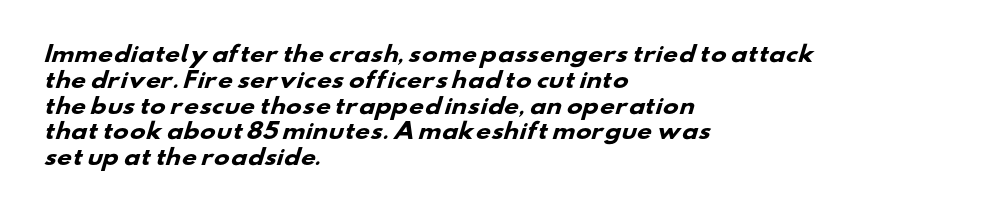
Q: Is the text bold? A: Yes.
Q: Is the text underlined? A: No.
Q: How is the paragraph aligned? A: Left-aligned.
Q: Is the spacing between letters normal or unusually wide? A: Normal.
